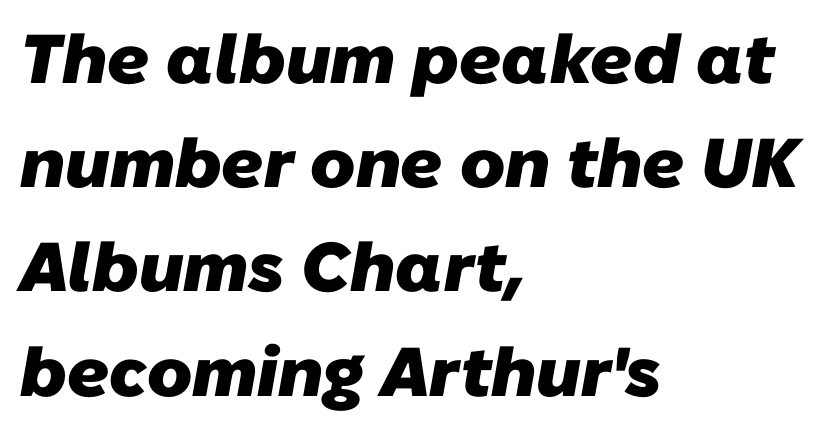
{"serif": "no", "bold": "yes", "weight": "heavy", "width": "normal", "stroke_contrast": "low", "x_height": "medium", "monospaced": "no", "underline": "no", "align": "left", "line_spacing": "normal", "line_spacing_ratio": 1.51, "letter_spacing": "normal", "letter_spacing_em": 0.0, "glyph_px": 69}
